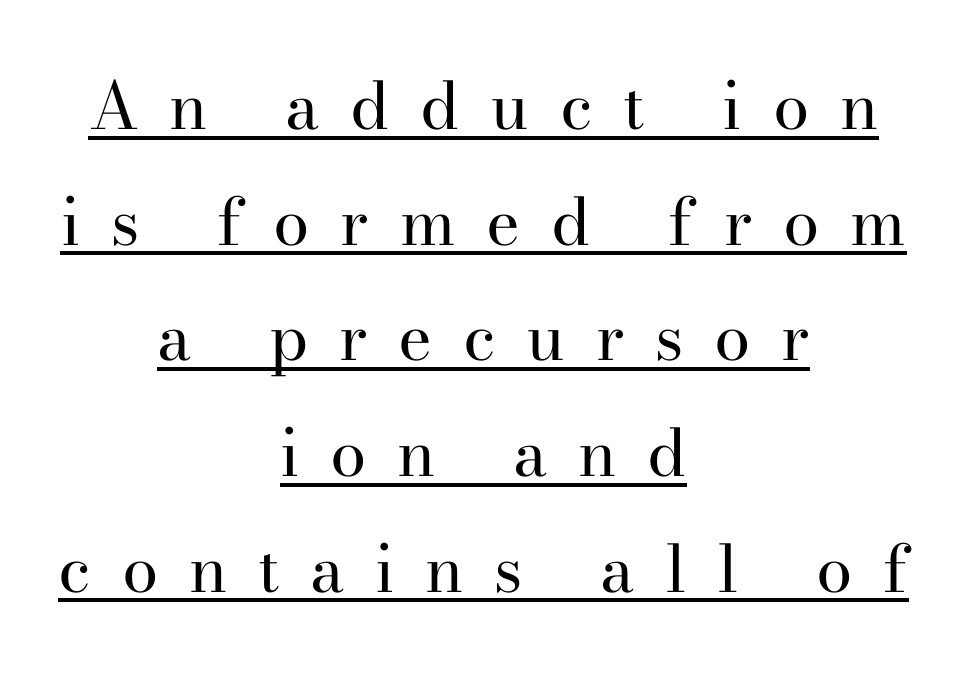
Q: Is the text bold? A: No.
Q: Is the text italic (slanted)? A: No, it is upright.
Q: Is the typeface a serif or a sans-serif typeface? A: Serif.
Q: Is the text underlined? A: Yes.
Q: How is the paragraph aligned? A: Centered.
Q: Is the spacing between letters normal or unusually wide? A: Unusually wide.
Q: Width (condensed, normal, or wide)? A: Normal.
Q: Stroke contrast? A: High.
Q: x-height? A: Small.
Q: Monospaced? A: No.
